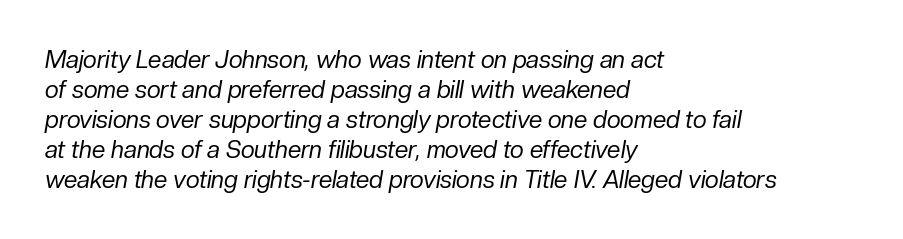
Letters rest on an invisible, unmarked baseline. The block of text has a typical density, with ordinary space between rows. The letterforms sit at book weight or below. Where is the straight margin? On the left.
